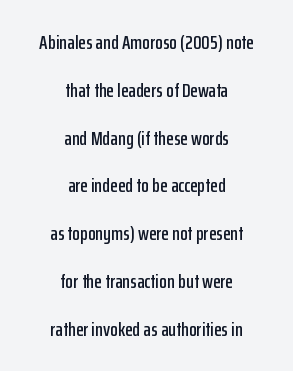
{"italic": "no", "underline": "no", "align": "center", "line_spacing": "loose", "line_spacing_ratio": 2.39, "letter_spacing": "normal", "letter_spacing_em": 0.0, "glyph_px": 20}
